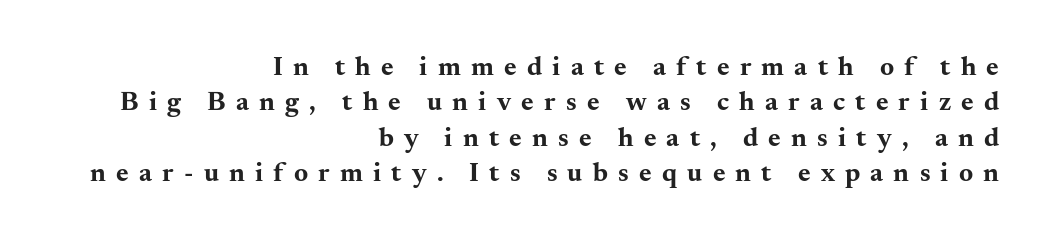
The image shows 27 px bold type, upright; set right-aligned, normal line spacing (1.31x), unusually wide letter spacing (+0.38 em), not underlined.
